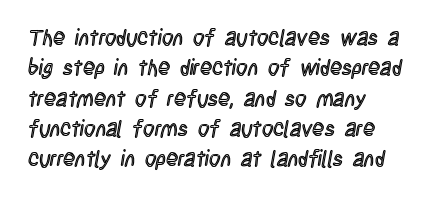
Descenders are the only things crossing below the line. The paragraph has a hard left edge and a soft right edge. Nothing unusual about the tracking: characters are spaced as the font intends. Vertically, the passage feels balanced, rows spaced as you'd expect.
